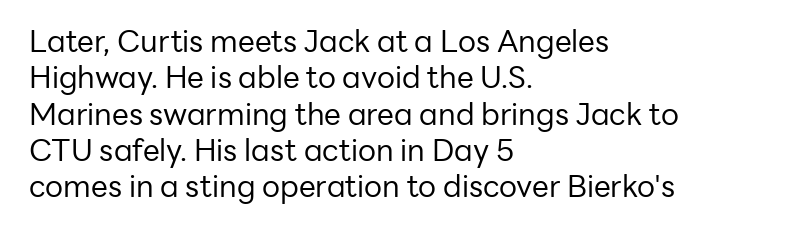
The image shows 30 px regular-weight sans-serif type, upright; set left-aligned, line spacing 1.21x, normal letter spacing, not underlined; low stroke contrast and a medium x-height.
